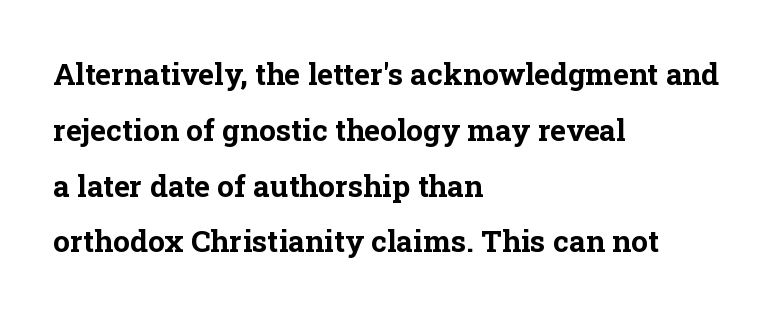
{"serif": "yes", "italic": "no", "bold": "yes", "weight": "bold", "width": "normal", "stroke_contrast": "low", "x_height": "medium", "monospaced": "no", "underline": "no", "align": "left", "line_spacing_ratio": 1.86, "letter_spacing": "normal", "letter_spacing_em": 0.0, "glyph_px": 30}
